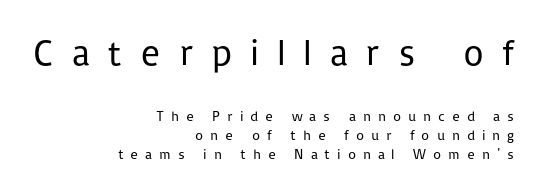
The image shows 36 px regular-weight sans-serif type, upright; set right-aligned, normal line spacing (1.37x), unusually wide letter spacing (+0.49 em), not underlined; the first (top) block is 2.57x larger; low stroke contrast and a medium x-height.
